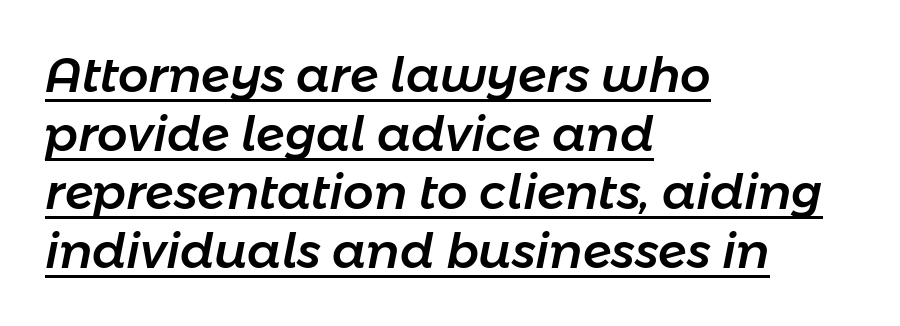
{"italic": "yes", "lean": "right", "slant_degrees": 11, "width": "normal", "stroke_contrast": "low", "x_height": "medium", "monospaced": "no", "underline": "yes", "align": "left", "line_spacing_ratio": 1.22, "letter_spacing": "normal", "letter_spacing_em": 0.0, "glyph_px": 48}
